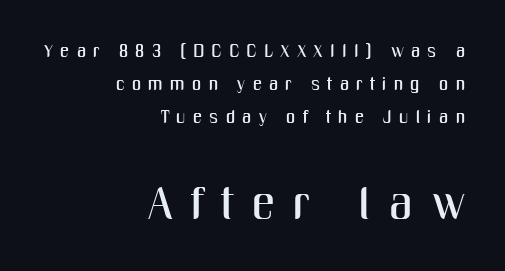
Q: Is the text italic (slanted)? A: No, it is upright.
Q: Is the typeface a serif or a sans-serif typeface? A: Sans-serif.
Q: Is the text underlined? A: No.
Q: How is the paragraph aligned? A: Right-aligned.
Q: Is the spacing between letters normal or unusually wide? A: Unusually wide.
Q: Which block of text is set in a larger size, the first (top) or the second (bottom)? A: The second (bottom) one.
Q: Width (condensed, normal, or wide)? A: Condensed.
Q: Stroke contrast? A: Medium.
Q: x-height? A: Medium.
Q: Monospaced? A: No.
